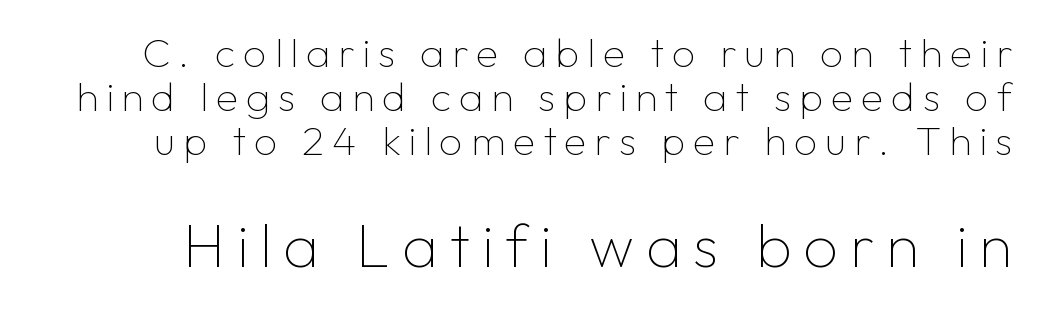
{"serif": "no", "italic": "no", "bold": "no", "weight": "thin", "width": "normal", "stroke_contrast": "low", "x_height": "medium", "monospaced": "no", "underline": "no", "line_spacing": "tight", "line_spacing_ratio": 1.07, "larger_block": "second", "size_ratio": 1.49, "glyph_px": 61}
